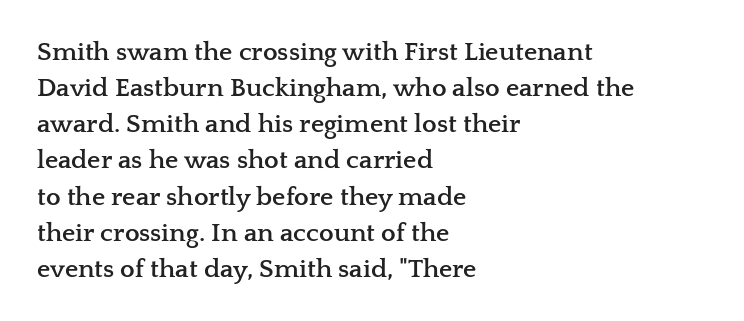
Clear beneath every line of the passage. The typography opts for an upright posture over an oblique one. Evenly set lines give the paragraph a standard silhouette. Standard letterfit; no display-style spreading of the glyphs. The compositor pushed each line to the left boundary.
